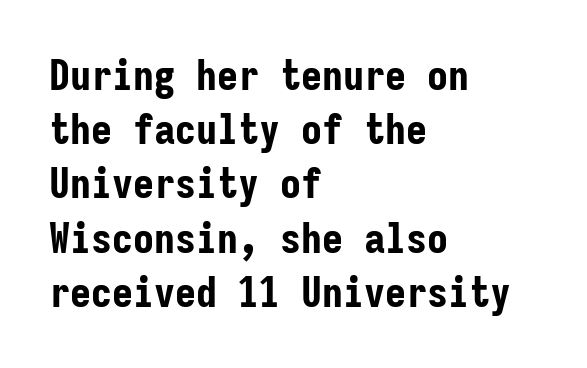
The image shows 42 px bold, condensed sans-serif type, upright, monospaced; set left-aligned, normal line spacing (1.29x), normal letter spacing, not underlined; low stroke contrast and a medium x-height.
